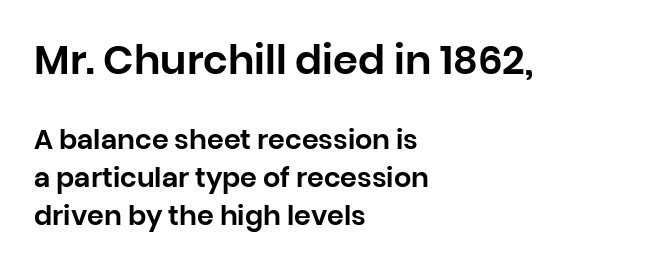
The image shows 40 px sans-serif type, upright; set left-aligned, normal line spacing (1.4x), normal letter spacing, not underlined; the first (top) block is 1.48x larger; low stroke contrast and a large x-height.
